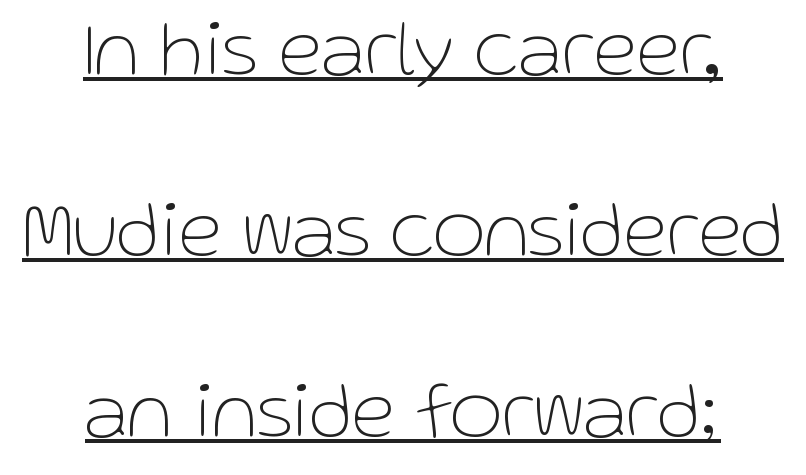
The image shows 80 px thin sans-serif type, upright; set centered, loose line spacing (2.26x), normal letter spacing, underlined; low stroke contrast and a medium x-height.
